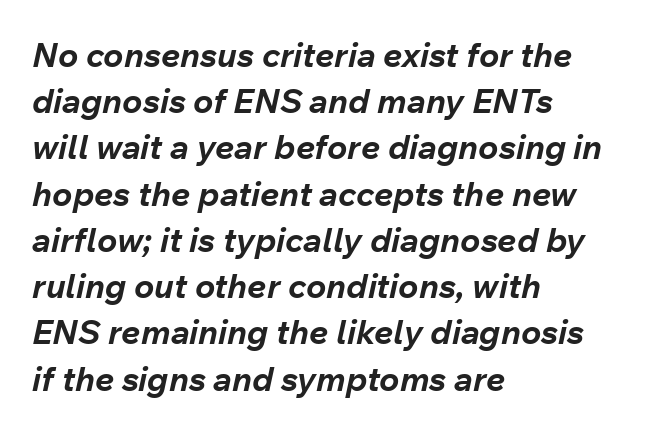
You could not count columns in this text — the font is proportionally spaced. How heavy is the stroke? Heavy — this is a bold. Rendered with sloped, italic letterforms. Check under the words: just untouched page.
